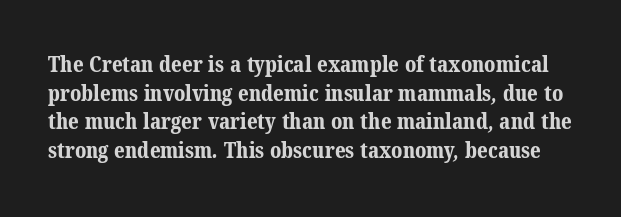
The image shows 22 px bold type; set normal line spacing (1.3x), normal letter spacing, not underlined.
